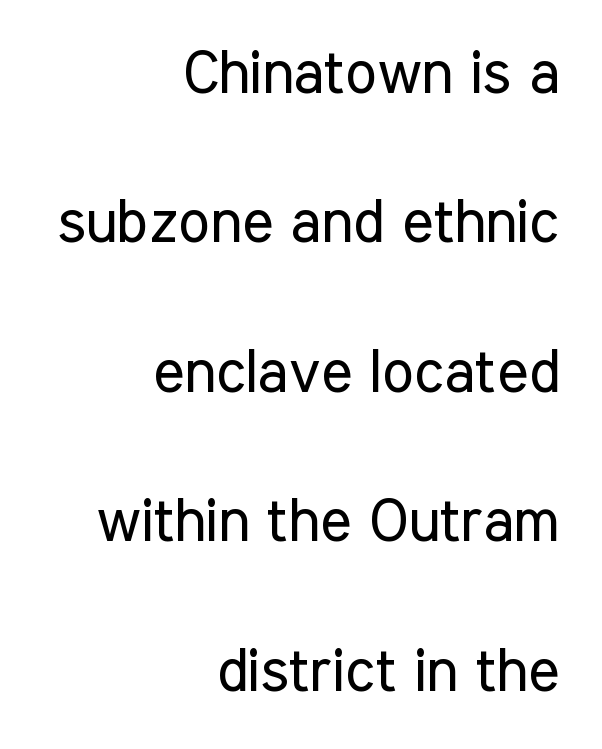
{"serif": "no", "italic": "no", "bold": "no", "weight": "regular", "width": "condensed", "stroke_contrast": "low", "x_height": "medium", "monospaced": "no", "underline": "no", "align": "right", "line_spacing": "loose", "line_spacing_ratio": 2.49, "letter_spacing": "normal", "letter_spacing_em": 0.0, "glyph_px": 60}
